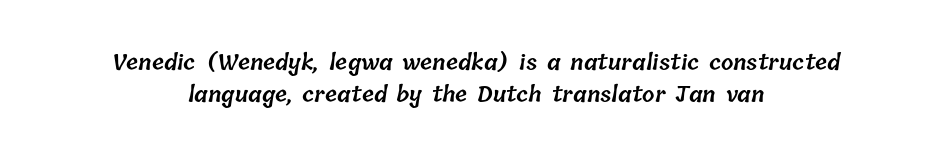
{"bold": "semi", "underline": "no", "align": "center", "line_spacing": "normal", "line_spacing_ratio": 1.46, "letter_spacing": "normal", "letter_spacing_em": 0.0, "glyph_px": 22}
